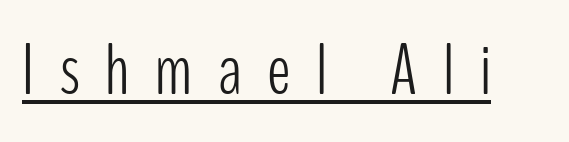
Q: Is the text bold? A: No.
Q: Is the text italic (slanted)? A: No, it is upright.
Q: Is the typeface a serif or a sans-serif typeface? A: Sans-serif.
Q: Is the text underlined? A: Yes.
Q: Is the spacing between letters normal or unusually wide? A: Unusually wide.
Q: Width (condensed, normal, or wide)? A: Condensed.
Q: Stroke contrast? A: Low.
Q: x-height? A: Medium.
Q: Monospaced? A: No.
